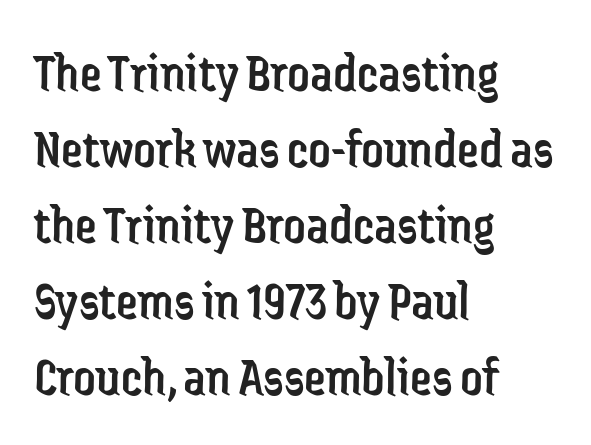
Q: Is the text bold? A: No.
Q: Is the text italic (slanted)? A: No, it is upright.
Q: Is the typeface a serif or a sans-serif typeface? A: Sans-serif.
Q: Is the text underlined? A: No.
Q: How is the paragraph aligned? A: Left-aligned.
Q: Is the spacing between letters normal or unusually wide? A: Normal.
Q: Is the spacing between lines tight, normal or loose? A: Normal.
Q: Width (condensed, normal, or wide)? A: Condensed.
Q: Stroke contrast? A: Low.
Q: x-height? A: Medium.
Q: Monospaced? A: No.
